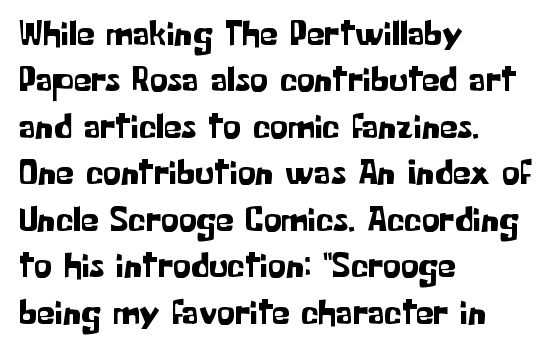
{"serif": "no", "italic": "no", "width": "normal", "stroke_contrast": "low", "x_height": "medium", "monospaced": "no", "underline": "no", "align": "left", "line_spacing": "normal", "line_spacing_ratio": 1.29, "letter_spacing": "normal", "letter_spacing_em": 0.0, "glyph_px": 36}
